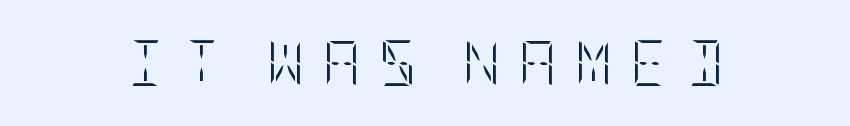
Weight class: somewhere from thin through regular. Words float on clear page, feet unadorned. The letters are spread apart with noticeably loose tracking. The specimen reads as upright at a glance.
